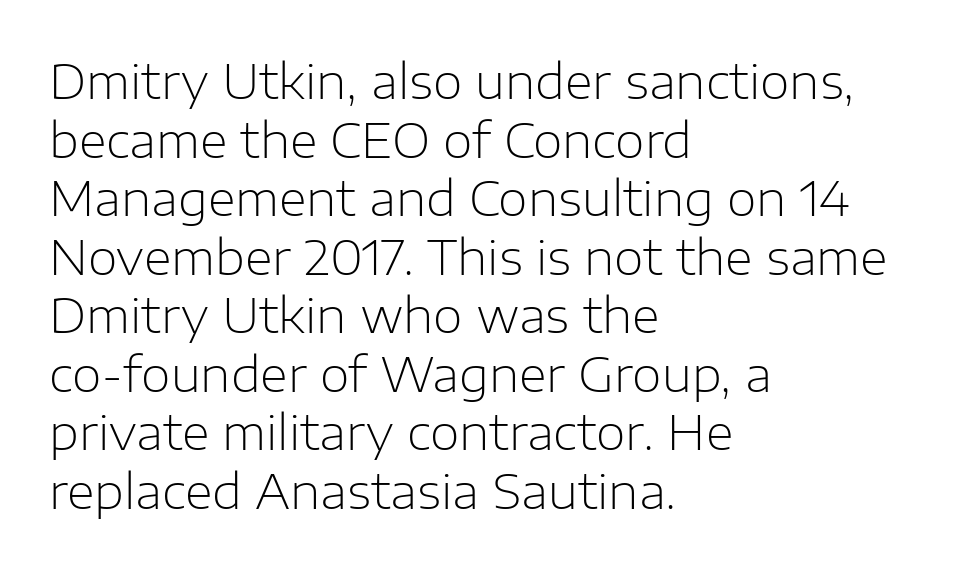
The image shows 48 px light sans-serif type, upright; set left-aligned, line spacing 1.22x, normal letter spacing, not underlined; low stroke contrast and a medium x-height.
